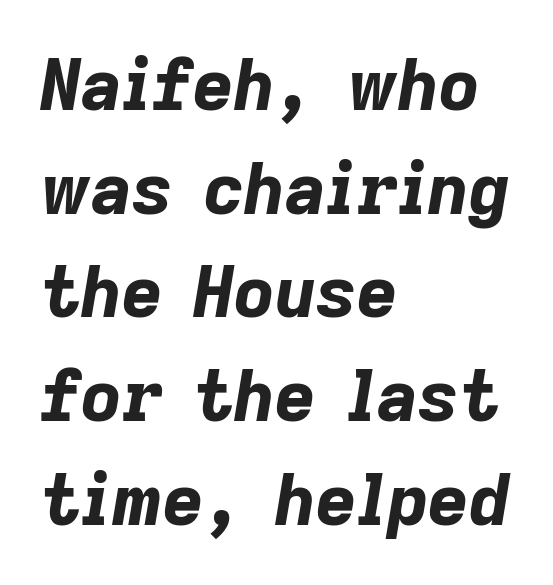
Does the lettering tilt? It does — this is italic. Baseline-to-baseline distance is the conventional proportion of letter height. A student would call this left alignment; a typographer would say flush left, rag right. The rendering keeps characters at their native spacing. Character widths vary here, with narrow letters taking less room than wide ones.
